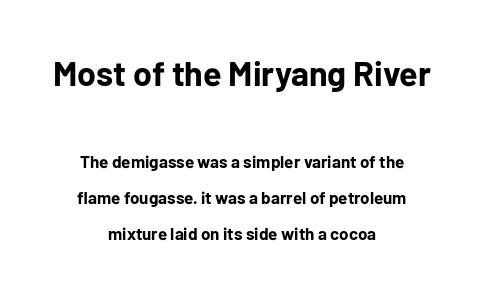
{"serif": "no", "italic": "no", "bold": "yes", "weight": "bold", "width": "normal", "stroke_contrast": "low", "x_height": "medium", "monospaced": "no", "underline": "no", "align": "center", "line_spacing": "loose", "line_spacing_ratio": 2.12, "letter_spacing": "normal", "letter_spacing_em": 0.0, "larger_block": "first", "size_ratio": 2.0, "glyph_px": 34}
